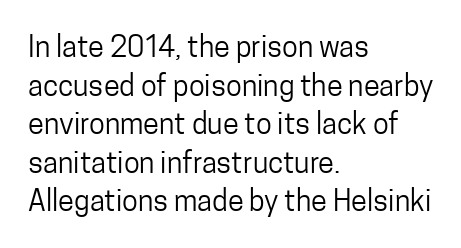
{"serif": "no", "italic": "no", "bold": "no", "weight": "regular", "width": "condensed", "stroke_contrast": "low", "x_height": "medium", "monospaced": "no", "underline": "no", "align": "left", "line_spacing": "normal", "line_spacing_ratio": 1.33, "letter_spacing": "normal", "letter_spacing_em": 0.0, "glyph_px": 29}
